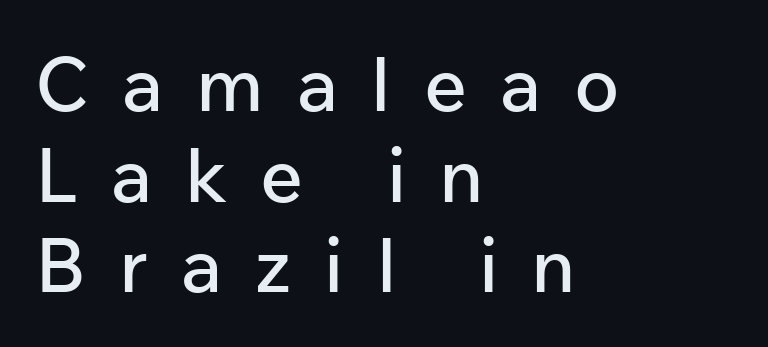
The letters advance in unequal steps, a hallmark of proportional type. Descenders hang freely into open space. Layout note: lines flush left. To sum up the face: it is a sans, with no serifs.
